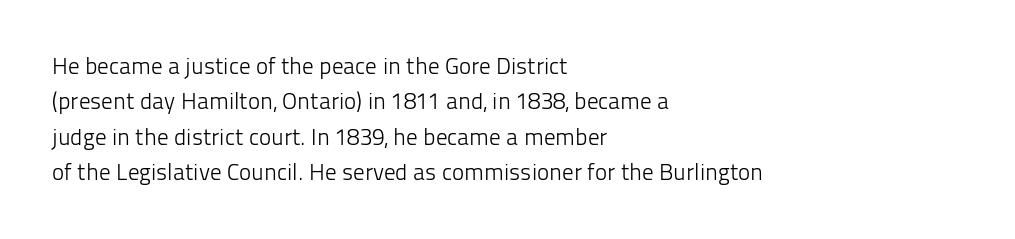
{"italic": "no", "bold": "no", "underline": "no", "align": "left", "line_spacing": "normal", "line_spacing_ratio": 1.54, "letter_spacing": "normal", "letter_spacing_em": 0.0, "glyph_px": 23}
